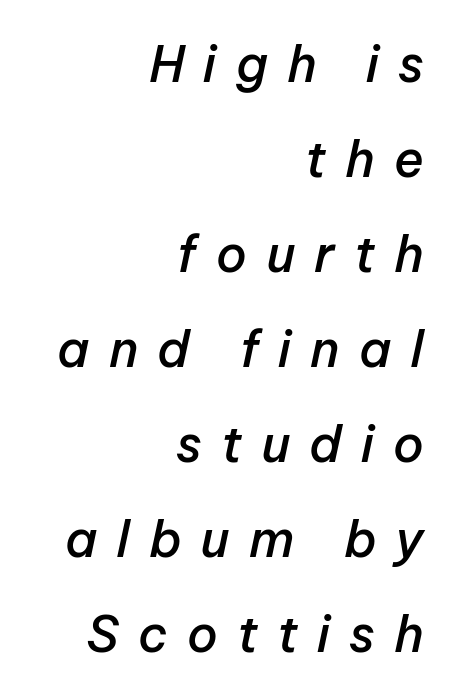
{"italic": "yes", "lean": "right", "slant_degrees": 12, "bold": "semi", "weight": "semibold", "width": "normal", "stroke_contrast": "low", "x_height": "medium", "monospaced": "no", "underline": "no", "align": "right", "line_spacing": "loose", "line_spacing_ratio": 1.9, "letter_spacing": "wide", "letter_spacing_em": 0.38, "glyph_px": 50}
